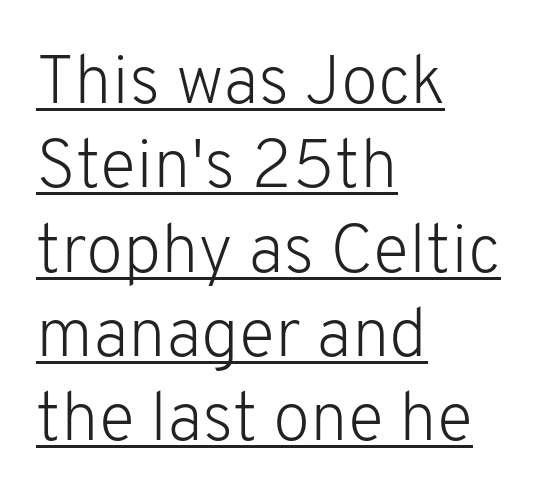
No feet cap the strokes, marking this as sans-serif type. Proportional: the letters do not fall into vertical columns. Weight class: somewhere from thin through regular. If you drew a line through each stem, it would be perfectly vertical. Characters follow at the spacing the type designer built in.
